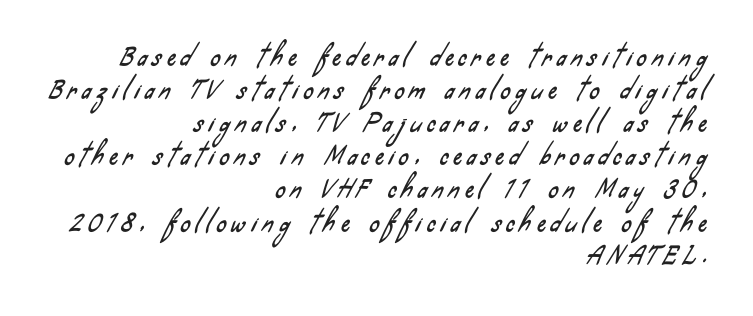
Q: Is the text underlined? A: No.
Q: How is the paragraph aligned? A: Right-aligned.
Q: Is the spacing between letters normal or unusually wide? A: Unusually wide.
Q: Is the spacing between lines tight, normal or loose? A: Normal.
